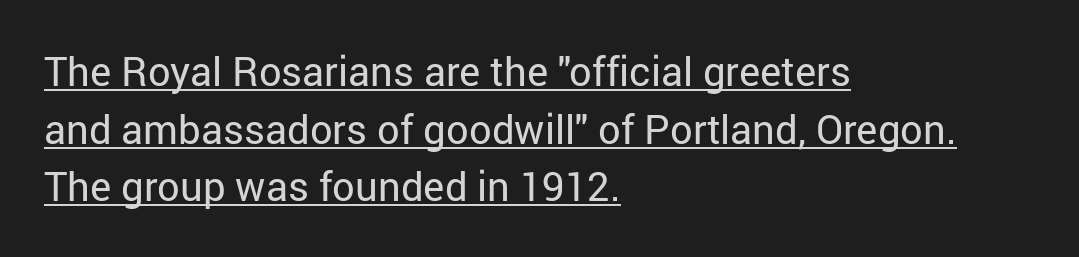
The image shows 40 px regular-weight sans-serif type, upright; set left-aligned, normal line spacing (1.44x), normal letter spacing, underlined; low stroke contrast and a medium x-height.
